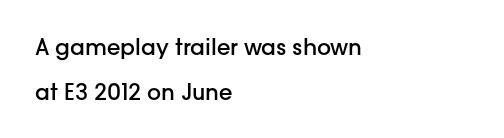
Q: Is the text bold? A: Semi-bold.
Q: Is the text italic (slanted)? A: No, it is upright.
Q: Is the text underlined? A: No.
Q: How is the paragraph aligned? A: Left-aligned.
Q: Is the spacing between letters normal or unusually wide? A: Normal.
Q: Is the spacing between lines tight, normal or loose? A: Loose.
